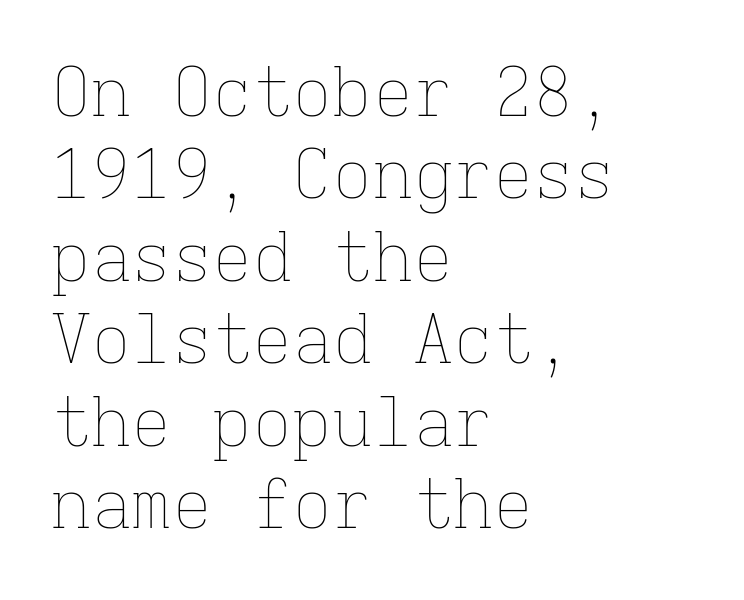
The image shows 67 px thin type, upright, monospaced; set left-aligned, line spacing 1.23x, normal letter spacing, not underlined; low stroke contrast and a medium x-height.
